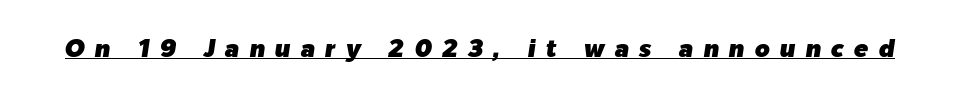
{"italic": "yes", "lean": "right", "slant_degrees": 9, "underline": "yes", "letter_spacing": "wide", "letter_spacing_em": 0.42, "glyph_px": 24}
